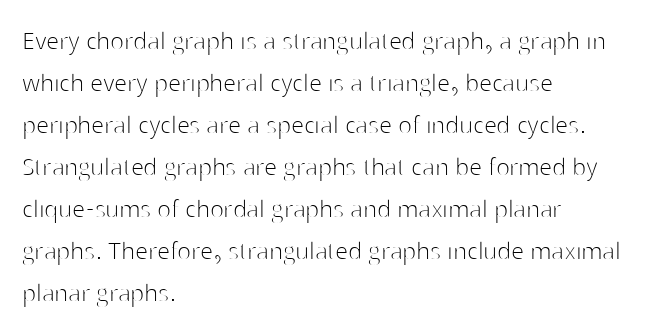
Q: Is the text bold? A: No.
Q: Is the text italic (slanted)? A: No, it is upright.
Q: Is the typeface a serif or a sans-serif typeface? A: Sans-serif.
Q: Is the text underlined? A: No.
Q: How is the paragraph aligned? A: Left-aligned.
Q: Is the spacing between letters normal or unusually wide? A: Normal.
Q: Is the spacing between lines tight, normal or loose? A: Normal.
Q: Width (condensed, normal, or wide)? A: Normal.
Q: Stroke contrast? A: High.
Q: x-height? A: Medium.
Q: Monospaced? A: No.
